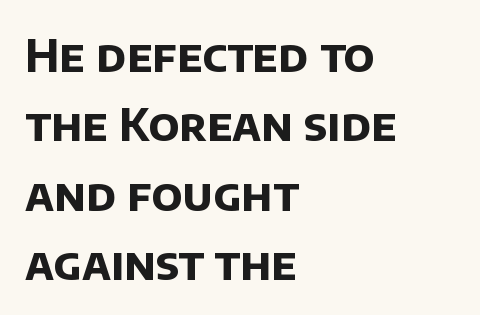
The font is running at its bold setting. Beneath every word, the page is bare. If you drew a ruler down the left edge, every line would touch it. Caption: standard tracking, unaltered. Are there feet on the stems? There aren't — it's a sans.
